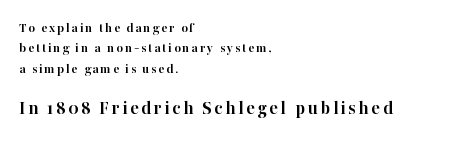
Q: Is the text bold? A: Yes.
Q: Is the text italic (slanted)? A: No, it is upright.
Q: Is the text underlined? A: No.
Q: How is the paragraph aligned? A: Left-aligned.
Q: Is the spacing between lines tight, normal or loose? A: Normal.
Q: Which block of text is set in a larger size, the first (top) or the second (bottom)? A: The second (bottom) one.
